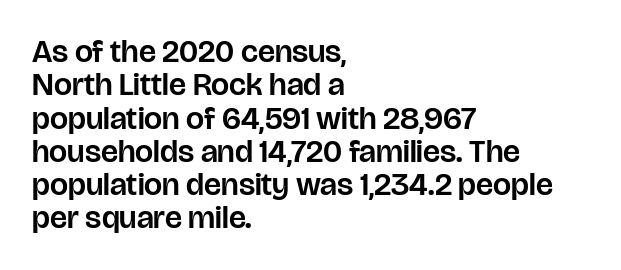
The image shows 32 px sans-serif type, upright; set left-aligned, tight line spacing (1.04x), normal letter spacing, not underlined; low stroke contrast and a large x-height.
